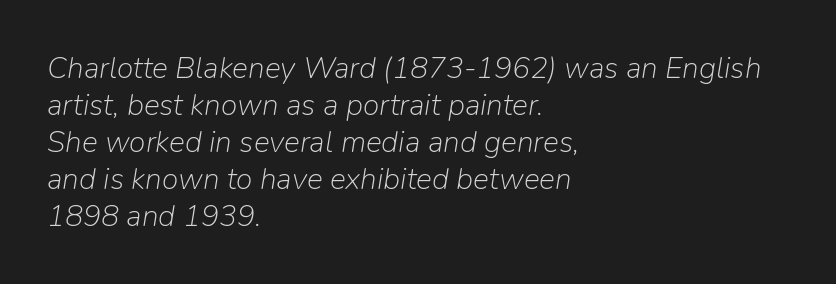
Q: Is the text bold? A: No.
Q: Is the text italic (slanted)? A: Yes, it leans right by about 9 degrees.
Q: Is the text underlined? A: No.
Q: How is the paragraph aligned? A: Left-aligned.
Q: Is the spacing between letters normal or unusually wide? A: Normal.
Q: Width (condensed, normal, or wide)? A: Normal.
Q: Stroke contrast? A: Low.
Q: x-height? A: Medium.
Q: Monospaced? A: No.
